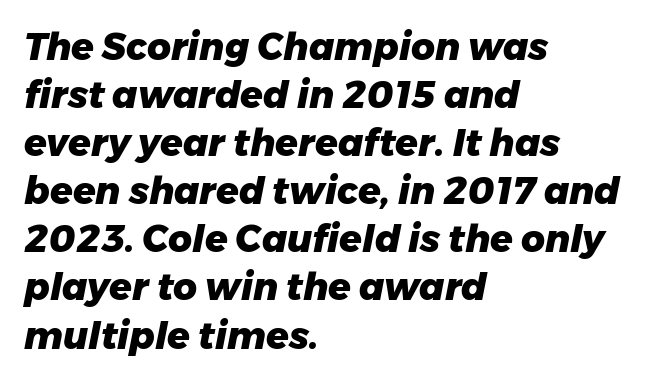
Q: Is the text bold? A: Yes.
Q: Is the text italic (slanted)? A: Yes, it leans right by about 11 degrees.
Q: Is the text underlined? A: No.
Q: How is the paragraph aligned? A: Left-aligned.
Q: Is the spacing between letters normal or unusually wide? A: Normal.
Q: Is the spacing between lines tight, normal or loose? A: Normal.
Q: Width (condensed, normal, or wide)? A: Normal.
Q: Stroke contrast? A: Low.
Q: x-height? A: Medium.
Q: Monospaced? A: No.
